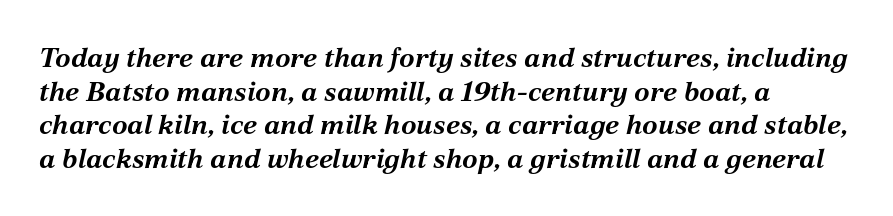
Q: Is the text bold? A: Yes.
Q: Is the text italic (slanted)? A: Yes, it leans right by about 12 degrees.
Q: Is the text underlined? A: No.
Q: How is the paragraph aligned? A: Left-aligned.
Q: Is the spacing between letters normal or unusually wide? A: Normal.
Q: Width (condensed, normal, or wide)? A: Normal.
Q: Stroke contrast? A: Medium.
Q: x-height? A: Medium.
Q: Monospaced? A: No.
